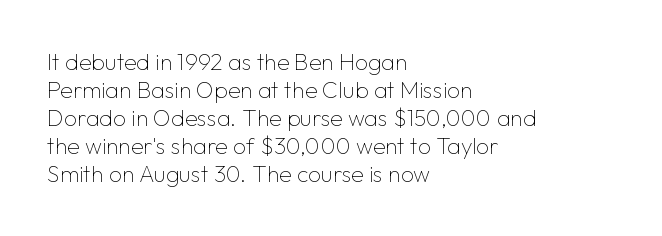
Every stem runs plumb, perpendicular to the baseline. Layout note: lines flush left. Decoration check: the copy has no underline. Short note: letters normally spaced.
